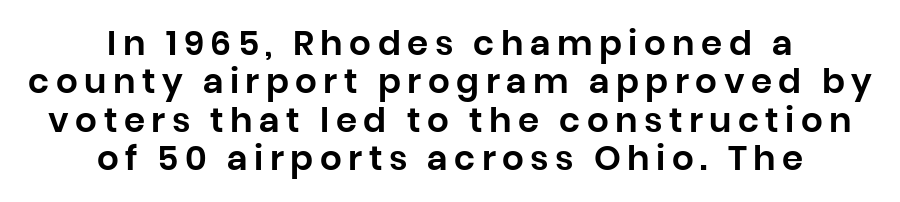
{"serif": "no", "italic": "no", "width": "normal", "stroke_contrast": "low", "x_height": "large", "monospaced": "no", "underline": "no", "align": "center", "line_spacing": "tight", "line_spacing_ratio": 1.13, "glyph_px": 34}
